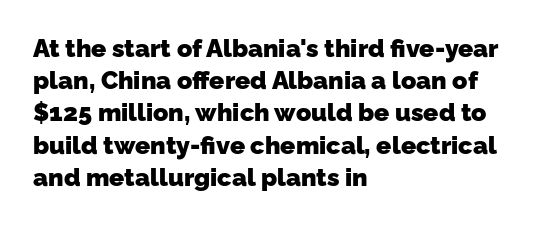
{"bold": "yes", "underline": "no", "align": "left", "line_spacing": "normal", "line_spacing_ratio": 1.29, "letter_spacing": "normal", "letter_spacing_em": 0.0, "glyph_px": 25}
